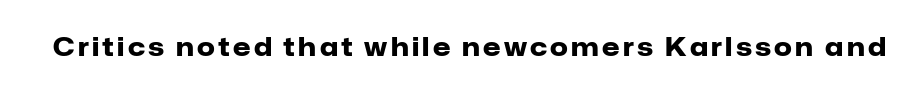
The image shows 25 px bold type, upright; set not underlined.
